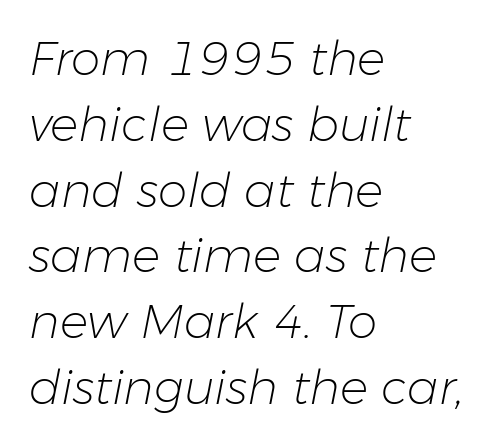
Q: Is the text bold? A: No.
Q: Is the text italic (slanted)? A: Yes, it leans right by about 11 degrees.
Q: Is the text underlined? A: No.
Q: How is the paragraph aligned? A: Left-aligned.
Q: Is the spacing between letters normal or unusually wide? A: Normal.
Q: Is the spacing between lines tight, normal or loose? A: Normal.
Q: Width (condensed, normal, or wide)? A: Normal.
Q: Stroke contrast? A: Low.
Q: x-height? A: Medium.
Q: Monospaced? A: No.
